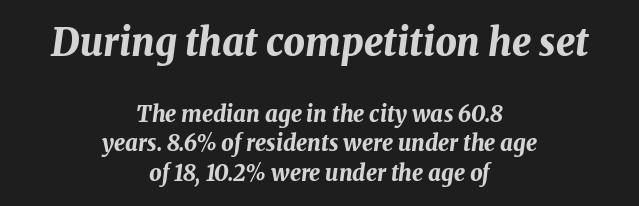
Here the designer chose a conventional face with non-uniform glyph widths. Between these two stacked blocks, the higher one wins on size. Students, observe: this is what conventionally led text looks like. These words are printed bold, with thick strokes throughout.
